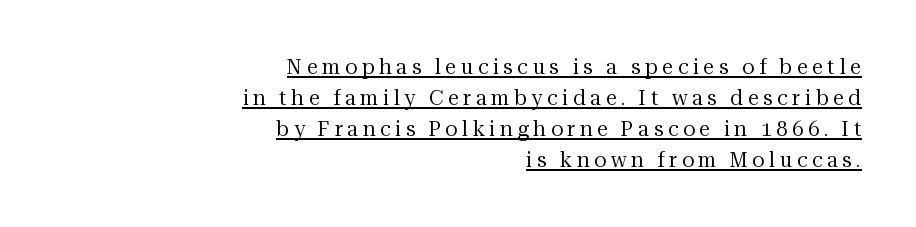
Q: Is the text bold? A: No.
Q: Is the text italic (slanted)? A: No, it is upright.
Q: Is the text underlined? A: Yes.
Q: How is the paragraph aligned? A: Right-aligned.
Q: Is the spacing between letters normal or unusually wide? A: Unusually wide.
Q: Is the spacing between lines tight, normal or loose? A: Normal.
